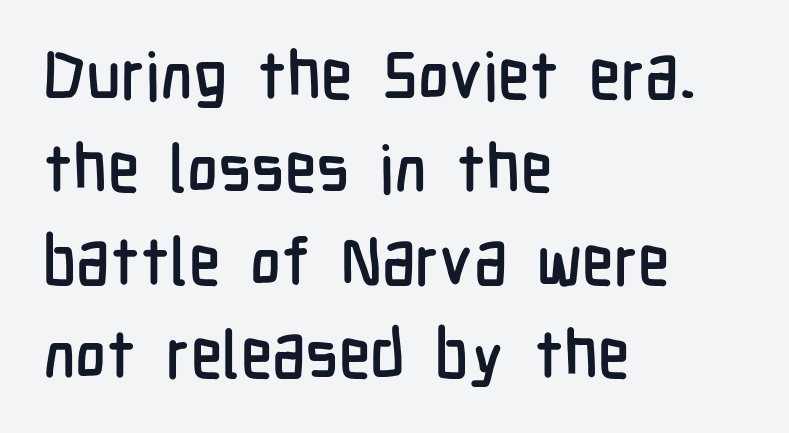
Examine the stroke ends and you'll find no serifs. Do the characters align in a grid? No, the font is proportional. The words here are not underlined. Posture: straight, roman, zero tilt. This sample uses plain, unmodified letter spacing.
